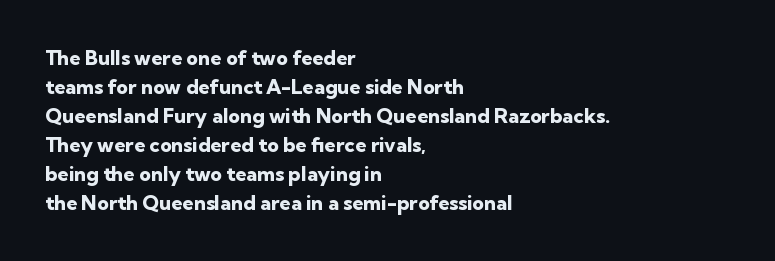
The image shows 20 px bold type, upright; set left-aligned, normal line spacing (1.45x), normal letter spacing, not underlined.
